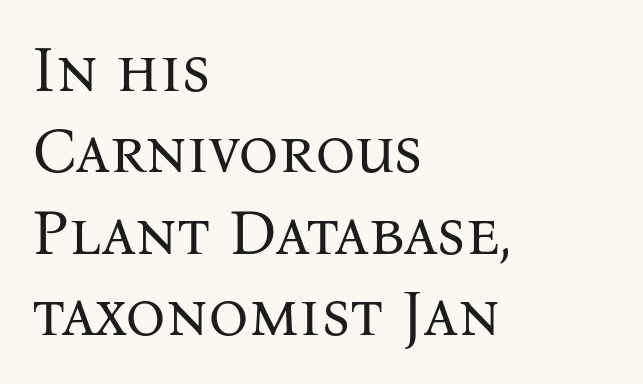
{"serif": "yes", "italic": "no", "bold": "no", "weight": "regular", "width": "normal", "stroke_contrast": "medium", "x_height": "medium", "monospaced": "no", "underline": "no", "align": "left", "line_spacing": "normal", "line_spacing_ratio": 1.29, "letter_spacing": "normal", "letter_spacing_em": 0.0, "glyph_px": 63}
